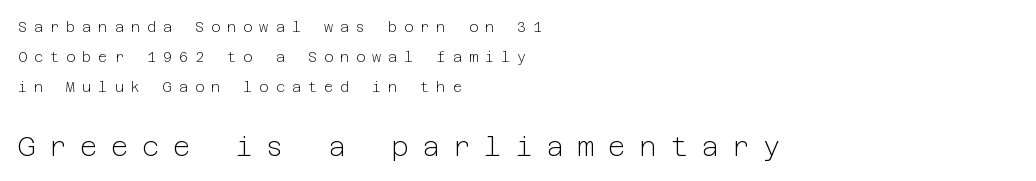
Is there any slant? The stems are plumb. Left-aligned paragraph, ragged on the right. The space beneath each line is pristine and unruled. The emphasis by scale lands on block number two, below. How are the letters spaced? Widely, with obvious added tracking. No extra ink here — the face is not bold.
